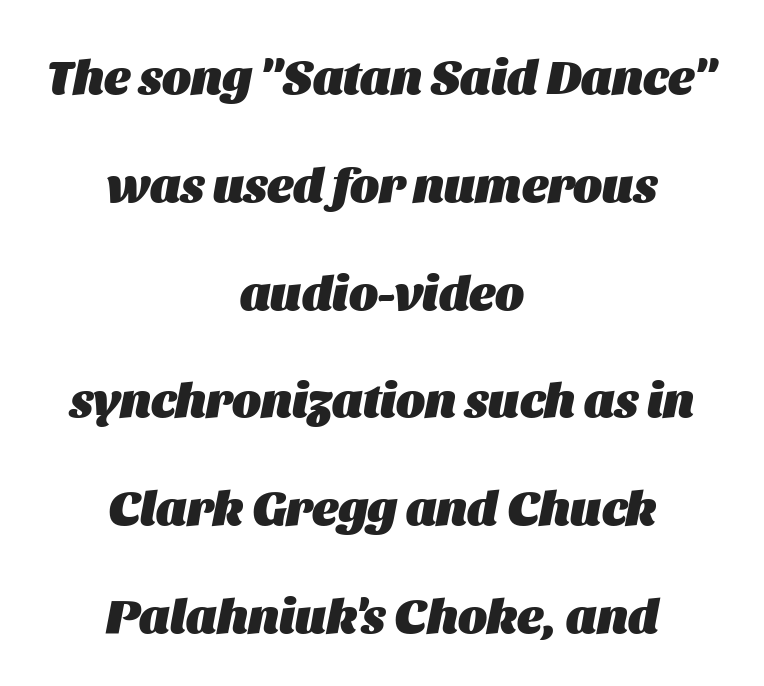
The rendering uses natural spacing where letterforms have individual widths. Weight check: bold — yes, fully. Default kerning and tracking; the words read as compact shapes. Horizontal alignment here is central, giving a formal, balanced look.
